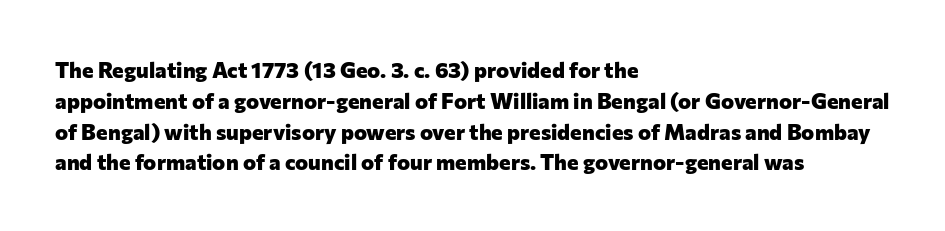
{"italic": "no", "bold": "yes", "underline": "no", "align": "left", "line_spacing": "normal", "line_spacing_ratio": 1.4, "letter_spacing": "normal", "letter_spacing_em": 0.0, "glyph_px": 22}
